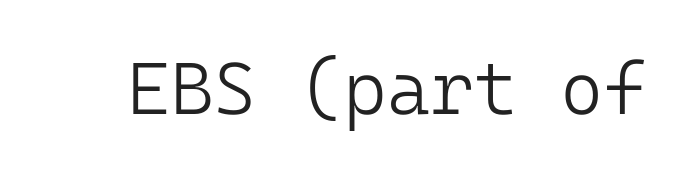
The image shows 74 px light sans-serif type, upright; set normal letter spacing, not underlined; low stroke contrast and a medium x-height.
